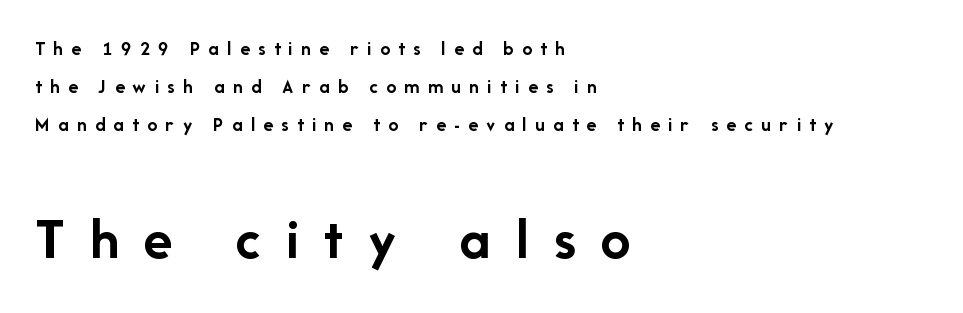
What weight is shown? A full bold with thick strokes. A typesetter would call this heavily tracked-out type. Unlike italic type, these characters show no tilt at all. The later block is typeset at a bigger size than the earlier block. The rendering uses natural spacing where letterforms have individual widths.
